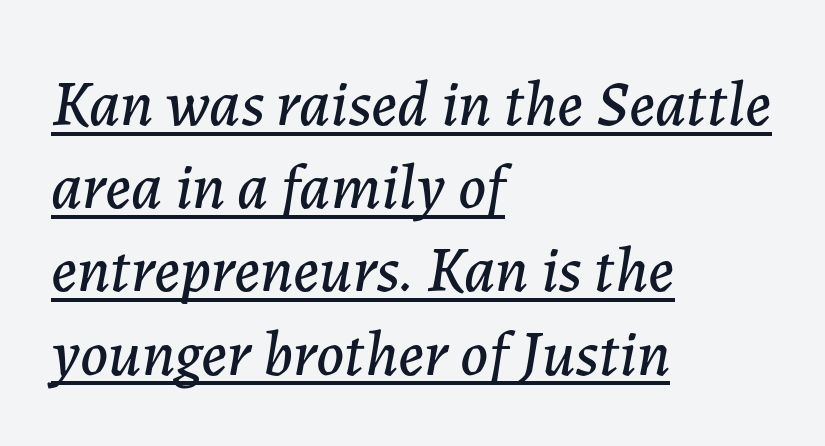
If you drew a line through each stem, it would be angled. Honestly, the row spacing looks completely unremarkable. The sample's only ornament is a line tracing under the words. Do the characters align in a grid? No, the font is proportional.
